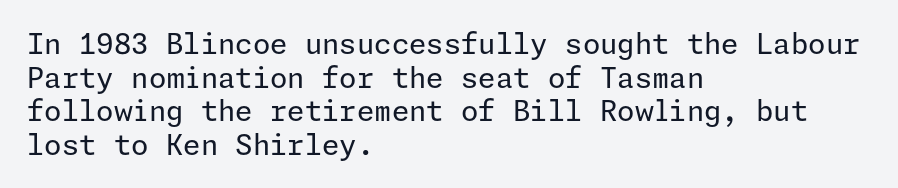
Q: Is the text bold? A: No.
Q: Is the text italic (slanted)? A: No, it is upright.
Q: Is the typeface a serif or a sans-serif typeface? A: Sans-serif.
Q: Is the text underlined? A: No.
Q: How is the paragraph aligned? A: Left-aligned.
Q: Is the spacing between letters normal or unusually wide? A: Normal.
Q: Width (condensed, normal, or wide)? A: Normal.
Q: Stroke contrast? A: Low.
Q: x-height? A: Medium.
